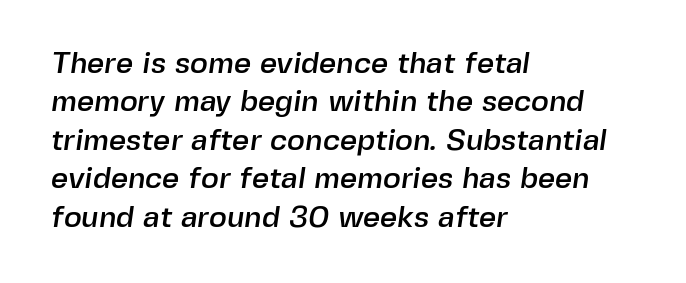
Examine the stroke ends and you'll find no serifs. Letters rest on an invisible, unmarked baseline. The letters sit at their default tracking, neither squeezed nor spread. The rendering uses natural spacing where letterforms have individual widths. These lines stack with their left ends in a neat column.
